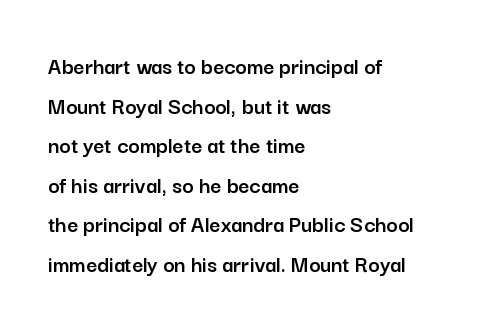
{"italic": "no", "underline": "no", "align": "left", "line_spacing": "normal", "line_spacing_ratio": 1.65, "letter_spacing": "normal", "letter_spacing_em": 0.0, "glyph_px": 24}
